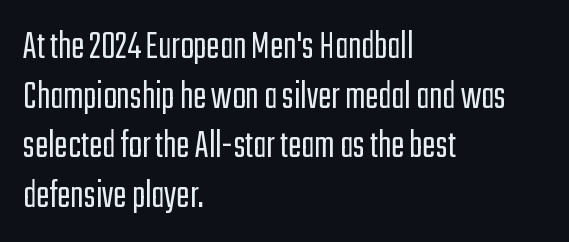
Beneath every word, the page is bare. Ink coverage per letter is moderate at most. Does the copy run flush right? No — it runs flush left. The gaps between neighbouring characters are ordinary and unremarkable. The rendering uses natural spacing where letterforms have individual widths. The type sits square on the baseline with zero lean.
